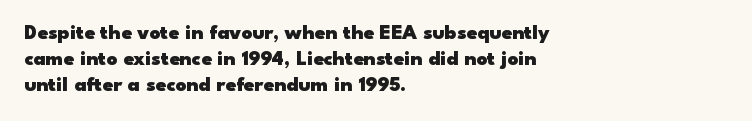
Q: Is the text bold? A: Yes.
Q: Is the text italic (slanted)? A: No, it is upright.
Q: Is the text underlined? A: No.
Q: How is the paragraph aligned? A: Left-aligned.
Q: Is the spacing between letters normal or unusually wide? A: Normal.
